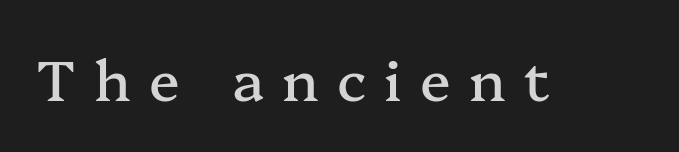
Think of a printed novel: that variable character pitch is what you see here. The font family rendered here belongs to the serif group. Nope, not italic — everything's standing straight. The area under the type is left untouched. Spacing between characters has been opened up far beyond the box default.
